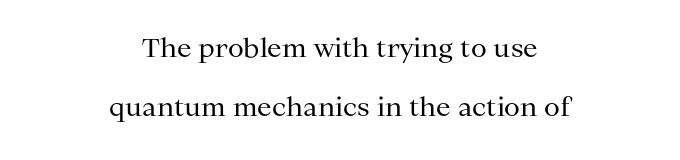
It's the straight-up-and-down kind of type. Visually the block forms a symmetrical silhouette, jagged on both flanks. Does extra space separate the letters? No, they use regular spacing. This rendering features lettering with no underline.
